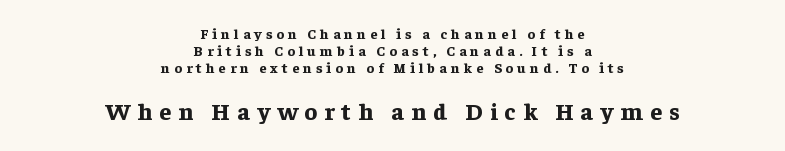
Q: Is the text bold? A: Yes.
Q: Is the text italic (slanted)? A: No, it is upright.
Q: Is the text underlined? A: No.
Q: How is the paragraph aligned? A: Centered.
Q: Is the spacing between letters normal or unusually wide? A: Unusually wide.
Q: Which block of text is set in a larger size, the first (top) or the second (bottom)? A: The second (bottom) one.
